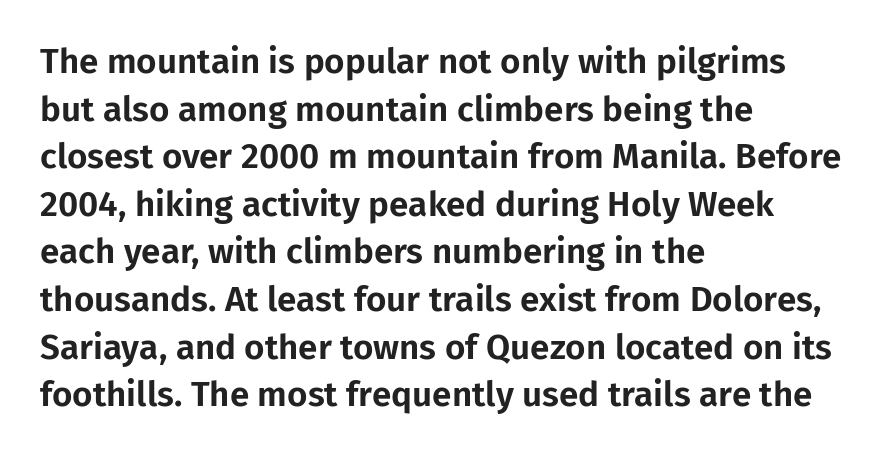
Q: Is the text italic (slanted)? A: No, it is upright.
Q: Is the typeface a serif or a sans-serif typeface? A: Sans-serif.
Q: Is the text underlined? A: No.
Q: How is the paragraph aligned? A: Left-aligned.
Q: Is the spacing between letters normal or unusually wide? A: Normal.
Q: Is the spacing between lines tight, normal or loose? A: Normal.
Q: Width (condensed, normal, or wide)? A: Normal.
Q: Stroke contrast? A: Low.
Q: x-height? A: Medium.
Q: Monospaced? A: No.
